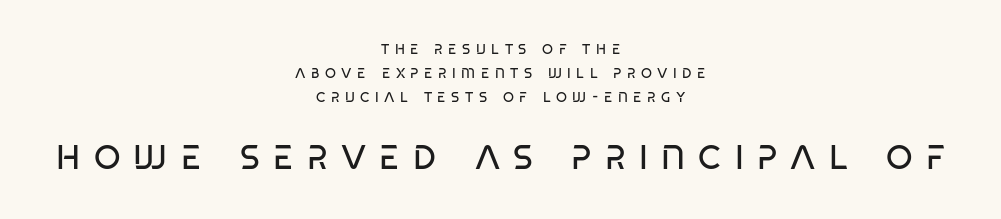
{"serif": "no", "italic": "no", "bold": "no", "weight": "regular", "width": "condensed", "stroke_contrast": "low", "x_height": "large", "monospaced": "no", "underline": "no", "align": "center", "line_spacing_ratio": 1.71, "letter_spacing": "wide", "letter_spacing_em": 0.39, "larger_block": "second", "size_ratio": 2.43, "glyph_px": 34}
